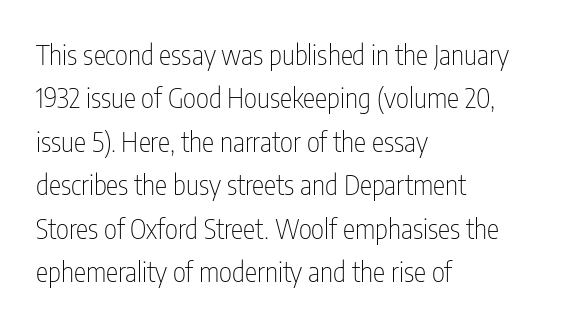
Check where the strokes stop: nothing finishes them off — pure sans. Typeset ragged right — the left edge is the straight one. Looks like regular typesetting: each glyph gets only the width it needs. Caption: standard tracking, unaltered. Students, observe: this is what conventionally led text looks like. Posture: upright roman.
